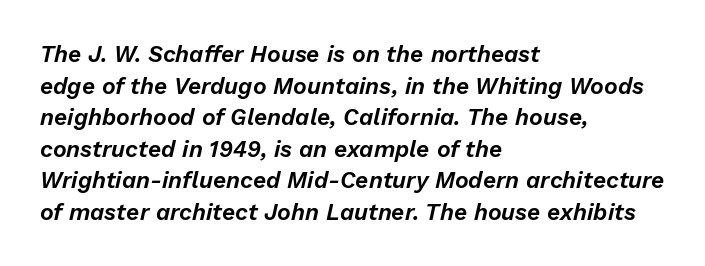
All the whitespace from short lines collects on the right. The rendering keeps characters at their native spacing. Each new line begins a customary step beneath the previous one. Italic: yes, the glyphs are oblique. Check the space under the baseline: it is left empty.
